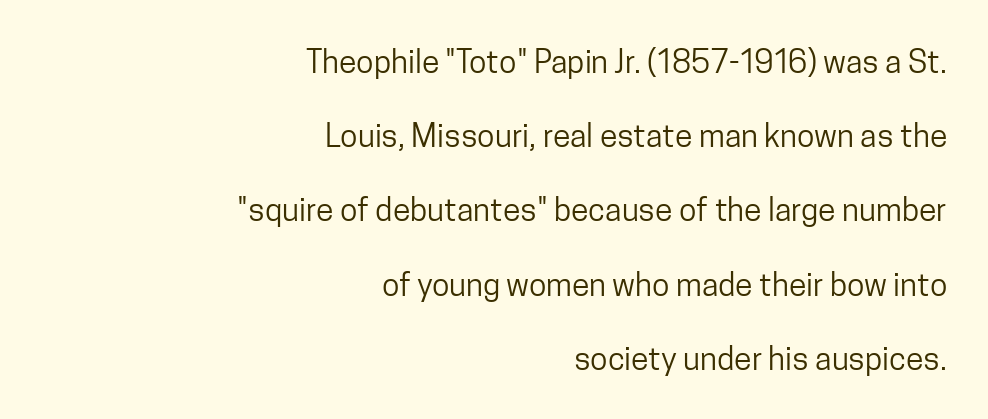
{"serif": "no", "italic": "no", "bold": "no", "weight": "regular", "width": "condensed", "stroke_contrast": "low", "x_height": "medium", "monospaced": "no", "underline": "no", "align": "right", "line_spacing": "loose", "line_spacing_ratio": 2.32, "letter_spacing": "normal", "letter_spacing_em": 0.0, "glyph_px": 32}
